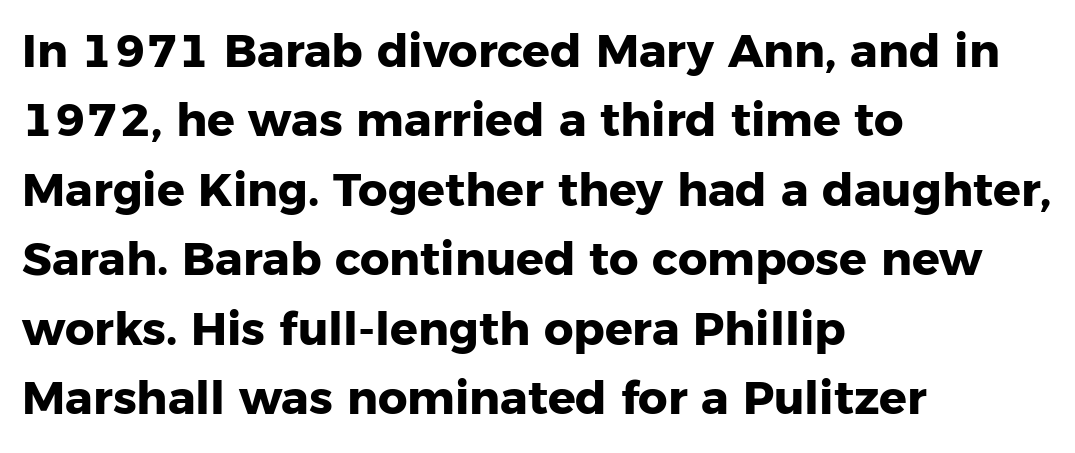
Q: Is the text bold? A: Yes.
Q: Is the text italic (slanted)? A: No, it is upright.
Q: Is the typeface a serif or a sans-serif typeface? A: Sans-serif.
Q: Is the text underlined? A: No.
Q: How is the paragraph aligned? A: Left-aligned.
Q: Is the spacing between letters normal or unusually wide? A: Normal.
Q: Is the spacing between lines tight, normal or loose? A: Normal.
Q: Width (condensed, normal, or wide)? A: Normal.
Q: Stroke contrast? A: Low.
Q: x-height? A: Medium.
Q: Monospaced? A: No.
